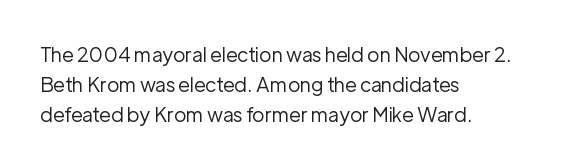
The image shows 20 px text type, upright; set left-aligned, normal line spacing (1.51x), normal letter spacing, not underlined.
